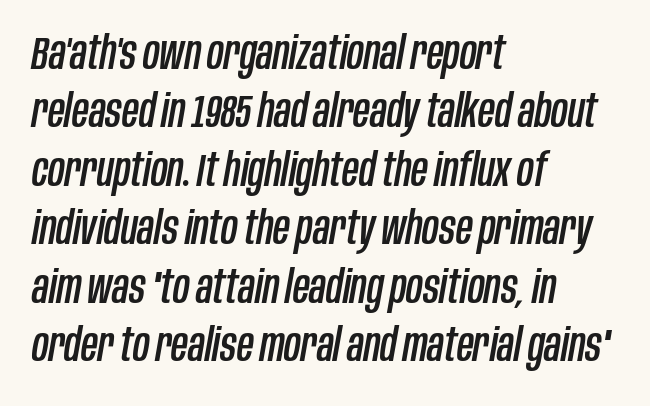
{"italic": "yes", "lean": "right", "slant_degrees": 10, "width": "condensed", "stroke_contrast": "low", "x_height": "large", "monospaced": "no", "underline": "no", "align": "left", "line_spacing": "normal", "line_spacing_ratio": 1.27, "letter_spacing": "normal", "letter_spacing_em": 0.0, "glyph_px": 46}
